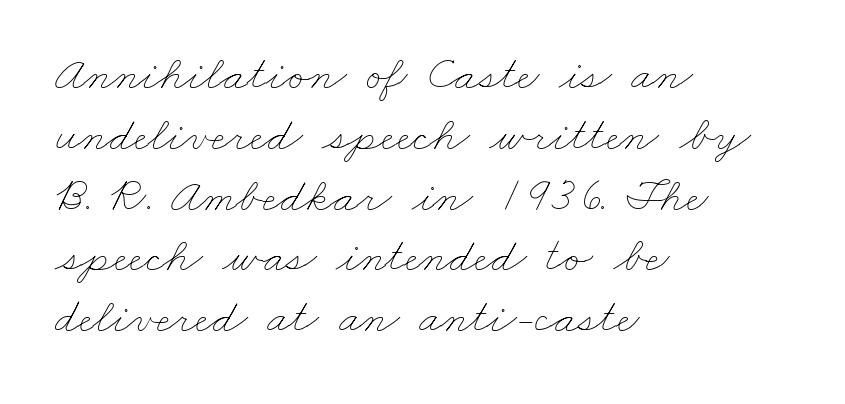
The image shows 49 px thin, wide type; set left-aligned, line spacing 1.24x, normal letter spacing, not underlined; low stroke contrast and a small x-height.
